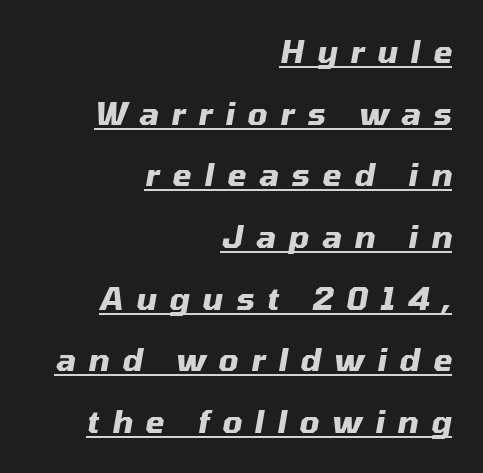
{"italic": "yes", "lean": "right", "slant_degrees": 10, "bold": "yes", "weight": "heavy", "width": "normal", "stroke_contrast": "medium", "x_height": "medium", "monospaced": "no", "underline": "yes", "align": "right", "line_spacing": "loose", "line_spacing_ratio": 1.99, "letter_spacing": "wide", "letter_spacing_em": 0.41, "glyph_px": 31}
